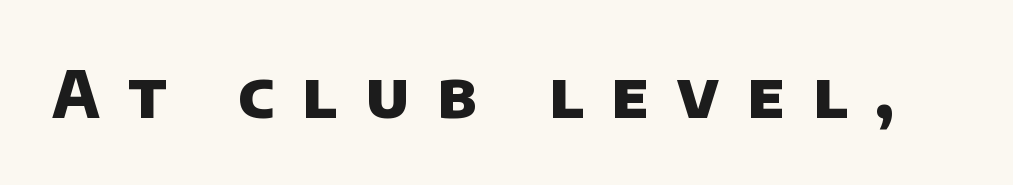
Q: Is the text bold? A: Yes.
Q: Is the typeface a serif or a sans-serif typeface? A: Sans-serif.
Q: Is the text underlined? A: No.
Q: Is the spacing between letters normal or unusually wide? A: Unusually wide.
Q: Width (condensed, normal, or wide)? A: Normal.
Q: Stroke contrast? A: Low.
Q: x-height? A: Large.
Q: Monospaced? A: No.
